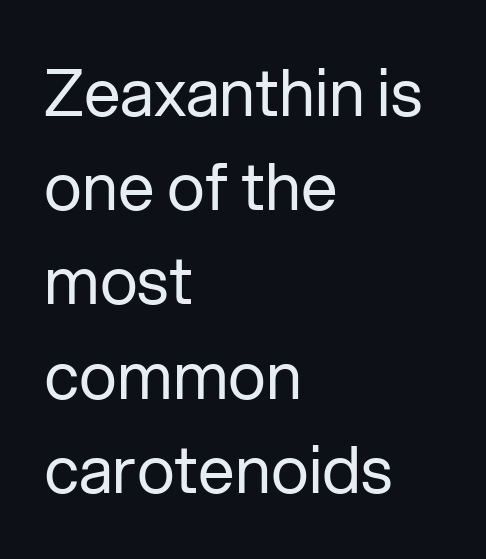
Q: Is the text bold? A: No.
Q: Is the text italic (slanted)? A: No, it is upright.
Q: Is the typeface a serif or a sans-serif typeface? A: Sans-serif.
Q: Is the text underlined? A: No.
Q: How is the paragraph aligned? A: Left-aligned.
Q: Is the spacing between letters normal or unusually wide? A: Normal.
Q: Is the spacing between lines tight, normal or loose? A: Normal.
Q: Width (condensed, normal, or wide)? A: Normal.
Q: Stroke contrast? A: Low.
Q: x-height? A: Medium.
Q: Monospaced? A: No.
